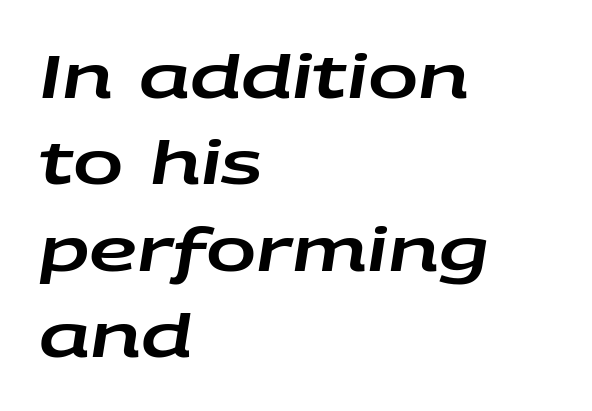
The image shows 60 px wide type, italic (leaning right); set left-aligned, normal line spacing (1.44x), normal letter spacing, not underlined; low stroke contrast and a large x-height.
